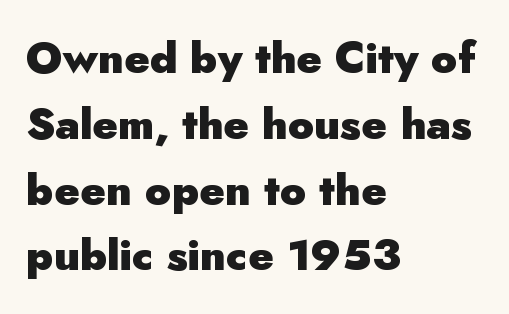
Honestly, the row spacing looks completely unremarkable. Do the characters align in a grid? No, the font is proportional. Spacing between characters is what you'd get straight out of the box. These words are printed bold, with thick strokes throughout. The letters carry no serifs — their stems end cleanly without finishing strokes. The lines are quadded left.
